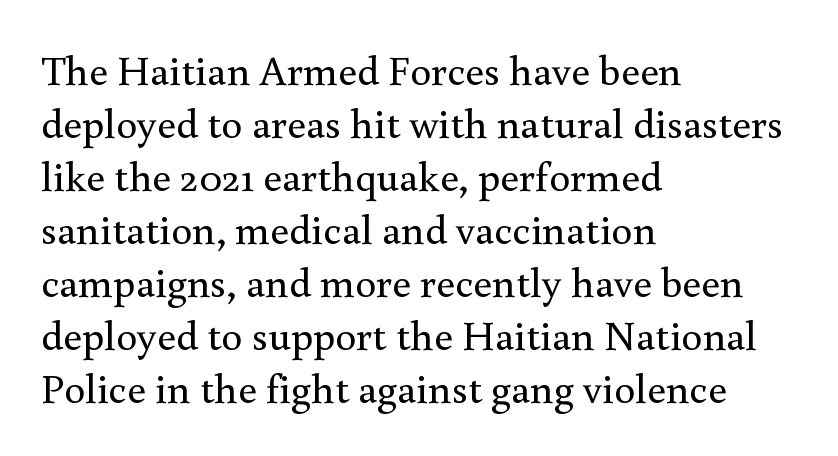
{"serif": "yes", "italic": "no", "bold": "no", "weight": "regular", "width": "normal", "x_height": "small", "monospaced": "no", "underline": "no", "align": "left", "line_spacing": "normal", "line_spacing_ratio": 1.26, "letter_spacing": "normal", "letter_spacing_em": 0.0, "glyph_px": 42}
